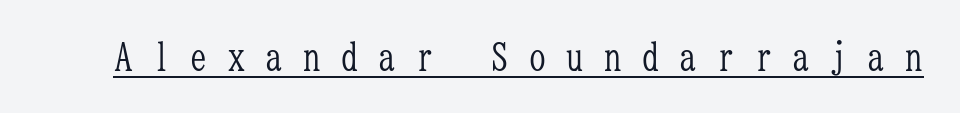
{"serif": "yes", "italic": "no", "bold": "no", "weight": "light", "width": "condensed", "stroke_contrast": "low", "x_height": "medium", "monospaced": "yes", "underline": "yes", "letter_spacing": "wide", "letter_spacing_em": 0.49, "glyph_px": 38}
